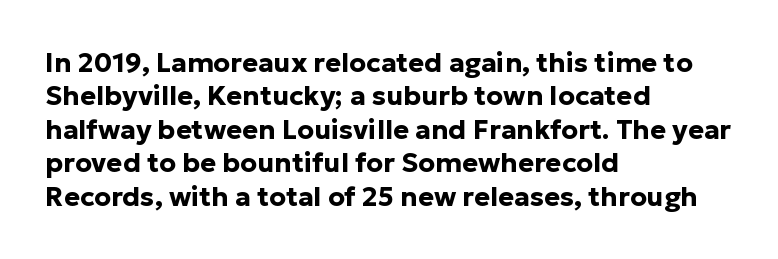
{"italic": "no", "bold": "yes", "underline": "no", "align": "left", "line_spacing_ratio": 1.24, "letter_spacing": "normal", "letter_spacing_em": 0.0, "glyph_px": 27}
